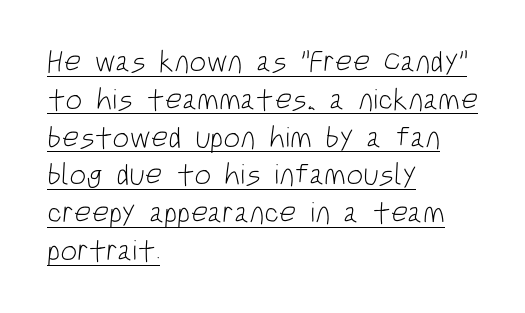
The paragraph has a hard left edge and a soft right edge. Proportional: the letters do not fall into vertical columns. Regarding leading, the lines here are spaced in the standard way. The font is comparable to plain body text, perhaps lighter. Compared with undecorated copy, this sample adds a rule below the words. This rendering leaves character spacing at its baseline value.
